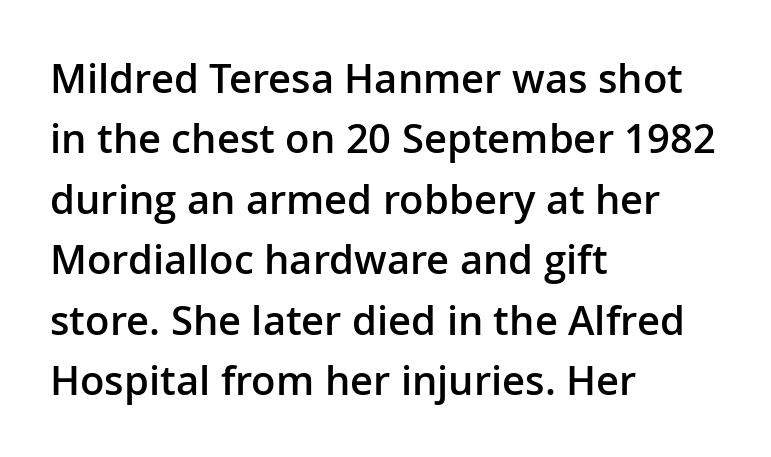
{"serif": "no", "italic": "no", "bold": "semi", "weight": "semibold", "width": "normal", "stroke_contrast": "low", "x_height": "medium", "monospaced": "no", "underline": "no", "align": "left", "line_spacing": "normal", "line_spacing_ratio": 1.51, "letter_spacing": "normal", "letter_spacing_em": 0.0, "glyph_px": 40}
